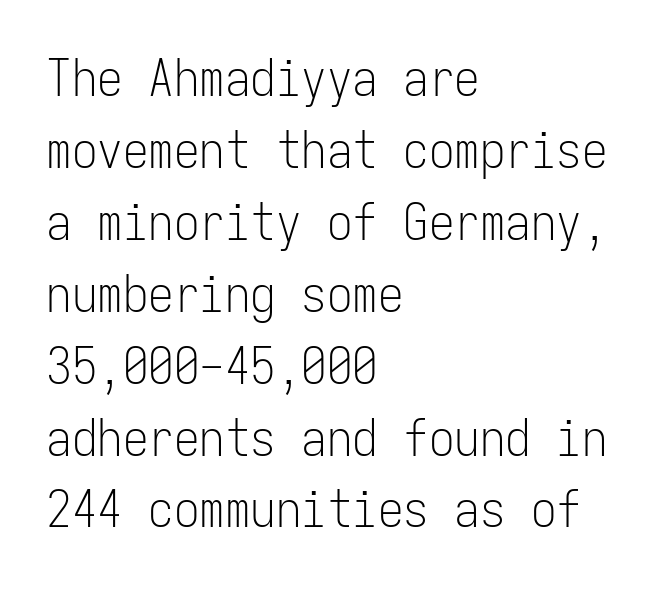
{"serif": "no", "italic": "no", "bold": "no", "weight": "light", "width": "condensed", "stroke_contrast": "low", "x_height": "medium", "monospaced": "yes", "underline": "no", "align": "left", "line_spacing": "normal", "line_spacing_ratio": 1.41, "letter_spacing": "normal", "letter_spacing_em": 0.0, "glyph_px": 51}
